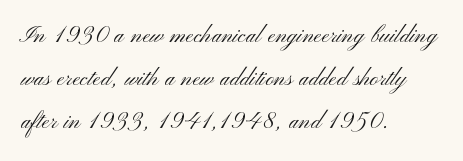
Horizontally, the lines are justified to the leading edge only. What's the leading like? Ordinary, nothing unusual. Descender tails drop into unmarked territory.
